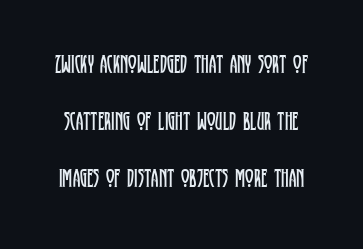
The image shows 26 px text type, upright; set loose line spacing (2.2x), normal letter spacing, not underlined.
